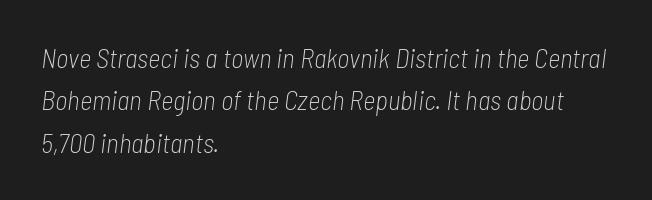
The image shows 27 px text type, italic (leaning right); set left-aligned, normal line spacing (1.57x), normal letter spacing, not underlined.
